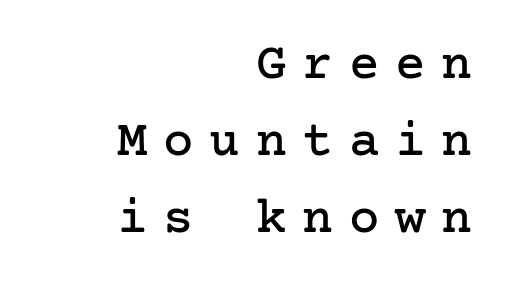
Old-style or modern, the face here clearly has serifs. If you drew a line through each stem, it would be perfectly vertical. Clear beneath every line of the passage. Evenly set lines give the paragraph a standard silhouette.
